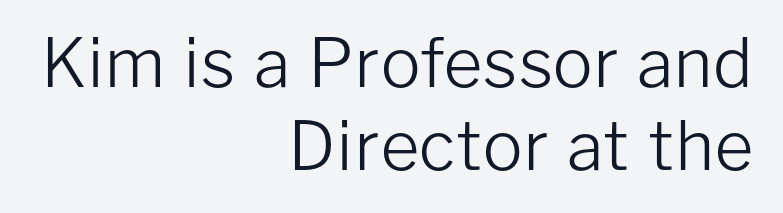
Students, note that the glyphs here touch the page at normal intervals. You could not count columns in this text — the font is proportionally spaced. Grotesque or geometric, the face here clearly has no serifs. These lines are set flush right with a ragged left edge.
